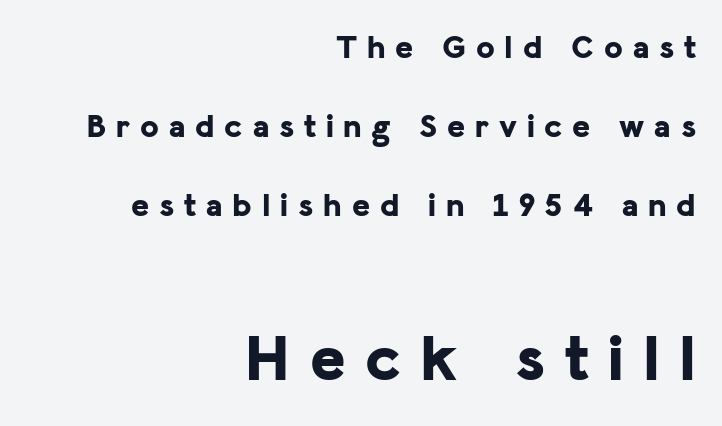
Character widths vary here, with narrow letters taking less room than wide ones. Underlining? Definitely not there. Inter-character spacing is expanded well beyond the font's built-in metrics. This sample uses a sans-serif face. The passage shown begins with its smaller block and ends with its larger one. Notice how the passage keeps a crisp vertical edge on the right only.
